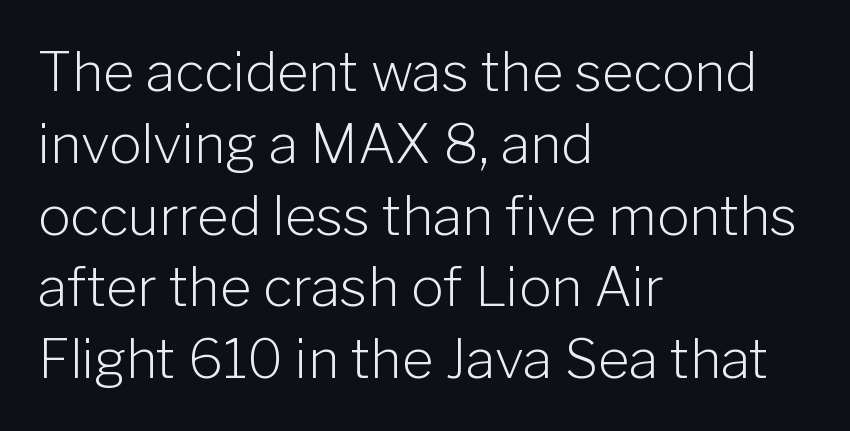
Inter-character spacing is left at the font's built-in metrics. Note the varied advance widths — an 'i' is clearly narrower than an 'm'. The gap between lines stays unmarked. In CSS terms this would be text-align: left.
